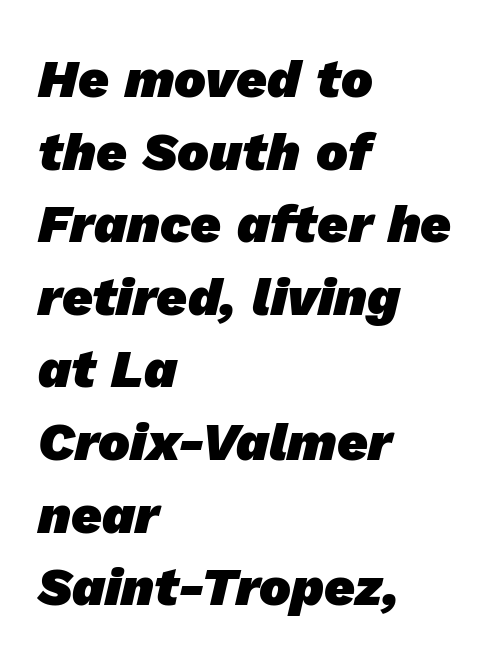
The face used here is rendered with its standard letterfit. One-word summary of the alignment: left. The glyphs in this specimen are sans serif. A typesetter would call this proportional, since set widths differ per character.
